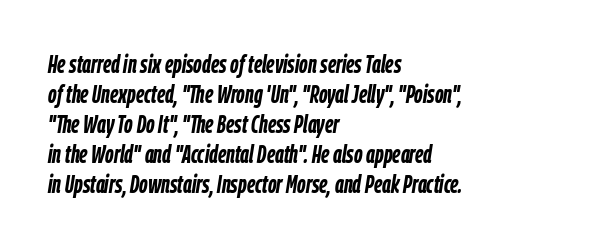
The image shows 25 px bold type, italic (leaning right); set left-aligned, line spacing 1.2x, normal letter spacing, not underlined.
